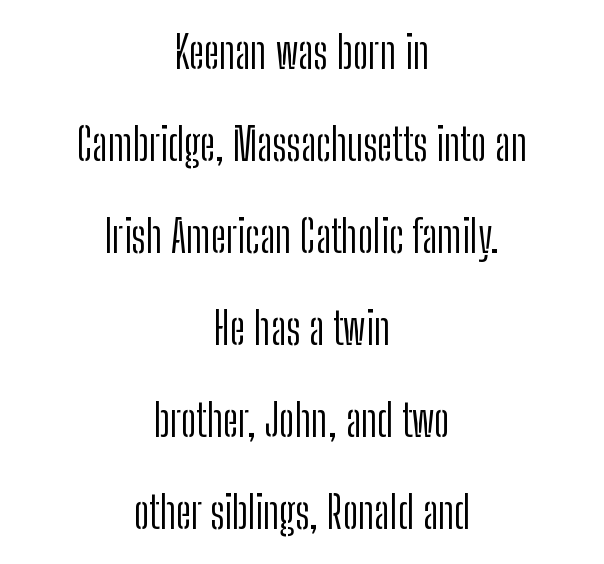
{"serif": "no", "italic": "no", "bold": "no", "weight": "light", "width": "condensed", "stroke_contrast": "low", "x_height": "medium", "monospaced": "no", "underline": "no", "align": "center", "line_spacing": "loose", "line_spacing_ratio": 2.09, "letter_spacing": "normal", "letter_spacing_em": 0.0, "glyph_px": 44}
